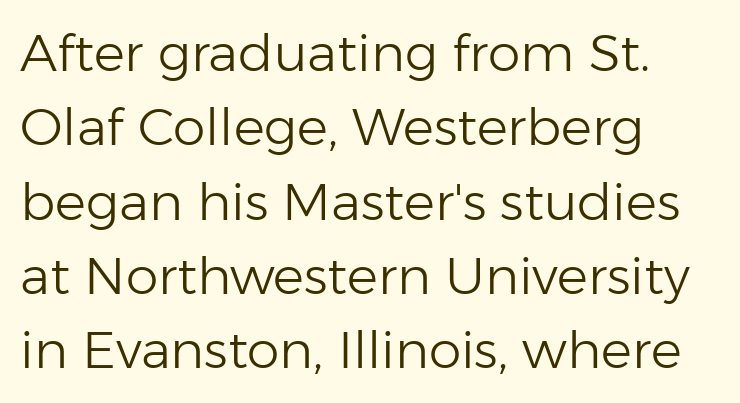
The compositor pushed each line to the left boundary. Each word holds together tightly as a unit, with standard inter-letter gaps. Check where the strokes stop: nothing finishes them off — pure sans. The area under the type is left untouched.
